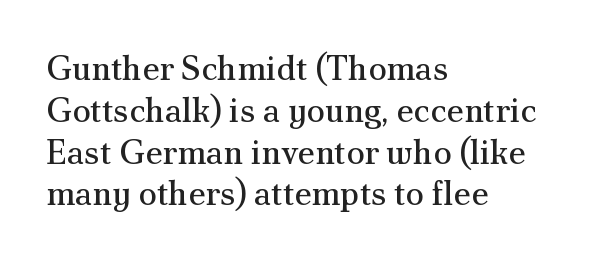
The image shows 34 px regular-weight serif type, upright; set left-aligned, line spacing 1.23x, normal letter spacing, not underlined; medium stroke contrast and a small x-height.
